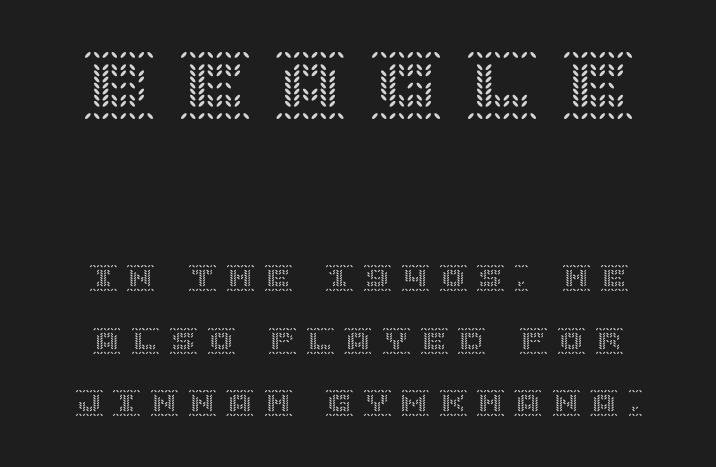
{"italic": "no", "width": "normal", "x_height": "large", "underline": "no", "line_spacing": "loose", "line_spacing_ratio": 2.22, "letter_spacing": "wide", "letter_spacing_em": 0.35, "larger_block": "first", "size_ratio": 2.54, "glyph_px": 71}
